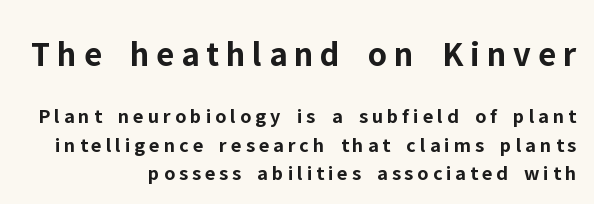
Q: Is the text bold? A: Yes.
Q: Is the text italic (slanted)? A: No, it is upright.
Q: Is the typeface a serif or a sans-serif typeface? A: Sans-serif.
Q: Is the text underlined? A: No.
Q: How is the paragraph aligned? A: Right-aligned.
Q: Is the spacing between lines tight, normal or loose? A: Normal.
Q: Which block of text is set in a larger size, the first (top) or the second (bottom)? A: The first (top) one.
Q: Width (condensed, normal, or wide)? A: Normal.
Q: Stroke contrast? A: Low.
Q: x-height? A: Medium.
Q: Monospaced? A: No.
